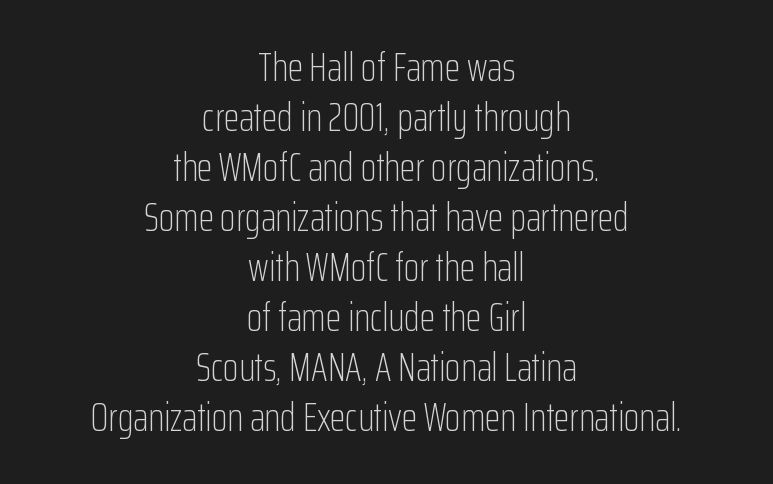
The image shows 40 px light, condensed sans-serif type, upright; set centered, normal line spacing (1.25x), normal letter spacing, not underlined; low stroke contrast and a medium x-height.
